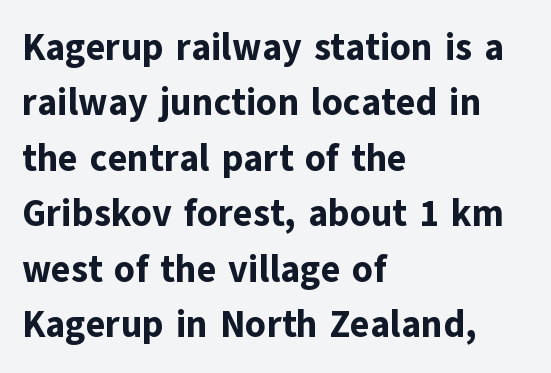
The type sits square on the baseline with zero lean. Here the designer chose a conventional face with non-uniform glyph widths. A student would call this left alignment; a typographer would say flush left, rag right. Each letter's strokes conclude bluntly, with no projecting serifs.
